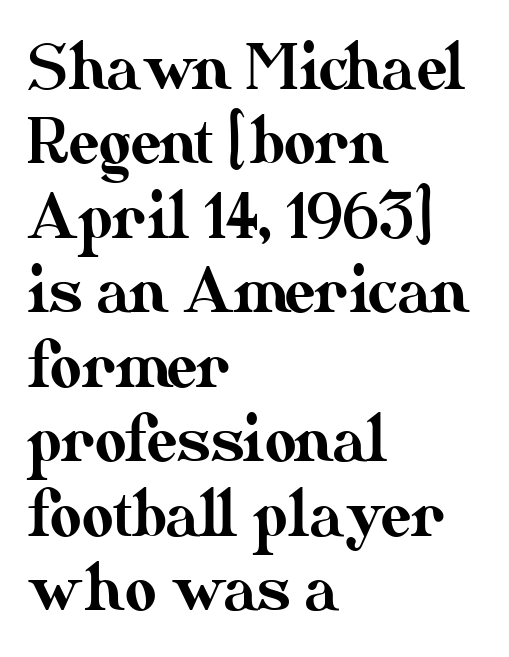
The image shows 61 px text type, upright; set left-aligned, line spacing 1.22x, normal letter spacing, not underlined; medium stroke contrast and a small x-height.
